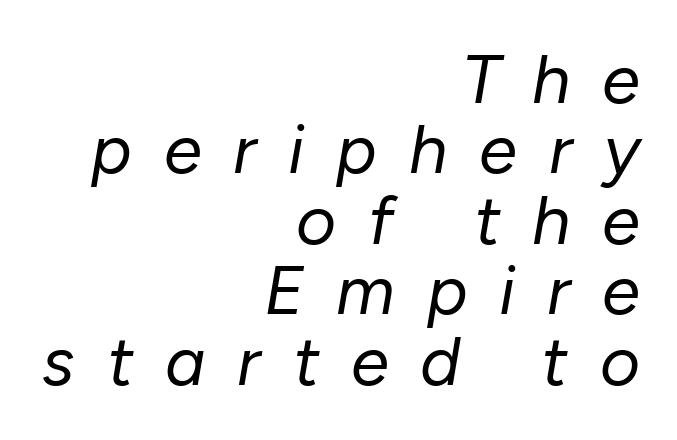
{"italic": "yes", "lean": "right", "slant_degrees": 10, "bold": "no", "weight": "regular", "width": "normal", "stroke_contrast": "low", "x_height": "medium", "monospaced": "no", "underline": "no", "align": "right", "line_spacing": "tight", "line_spacing_ratio": 1.02, "letter_spacing": "wide", "letter_spacing_em": 0.46, "glyph_px": 69}
